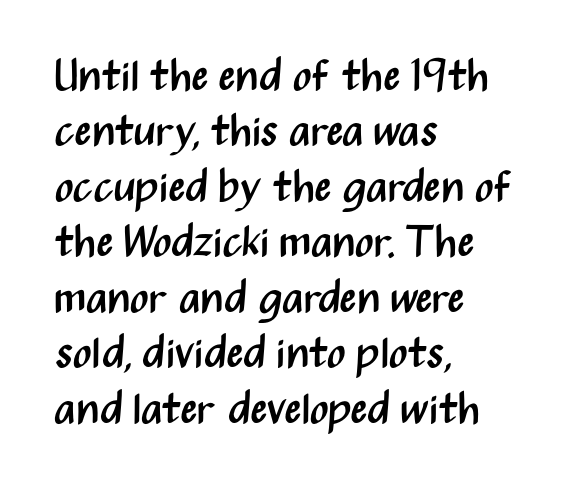
No heavy texture on the line: the type isn't bold. Words float on clear page, feet unadorned. Alignment: flush left. The line texture is even and compact thanks to regular tracking. The typography opts for an upright posture over an oblique one.
